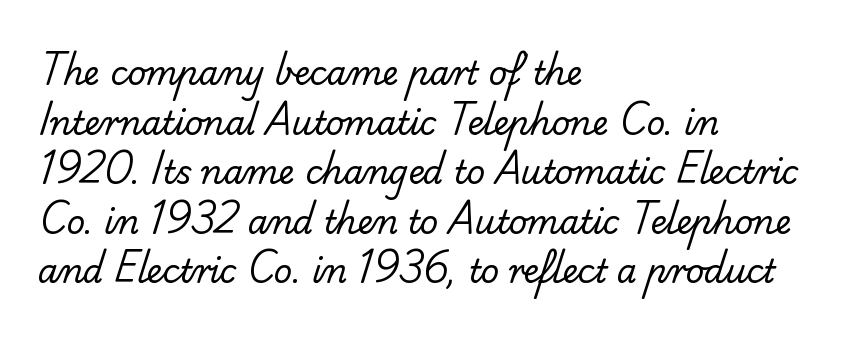
The image shows 32 px regular-weight sans-serif type; set left-aligned, normal line spacing (1.55x), normal letter spacing, not underlined; low stroke contrast and a small x-height.
